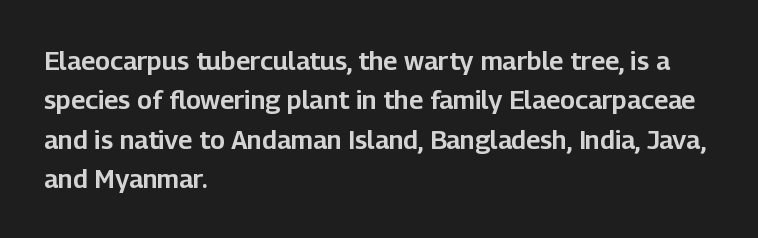
The image shows 26 px text type, upright; set left-aligned, normal line spacing (1.51x), normal letter spacing, not underlined.
